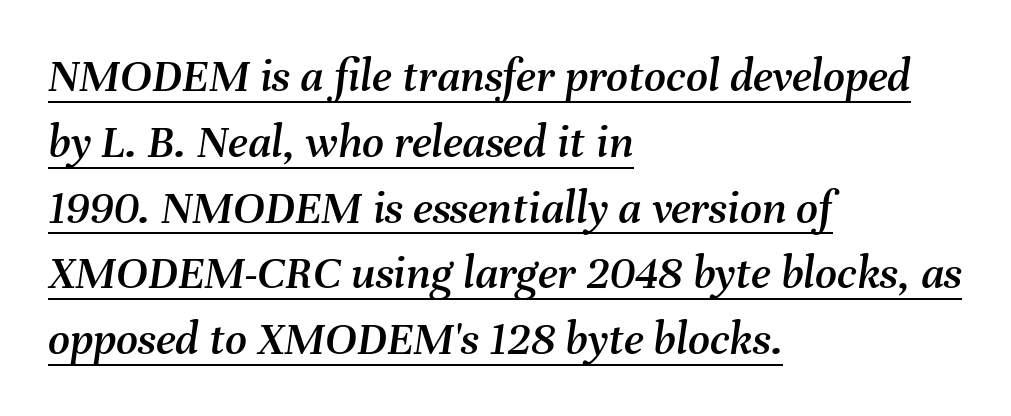
If you measured baseline to baseline, you'd find a middling distance. What decoration does the sample have? An underline. The whole block is typeset with a tilt. This sample uses plain, unmodified letter spacing. The rendering anchors every line to the left-hand side. Note the varied advance widths — an 'i' is clearly narrower than an 'm'.
